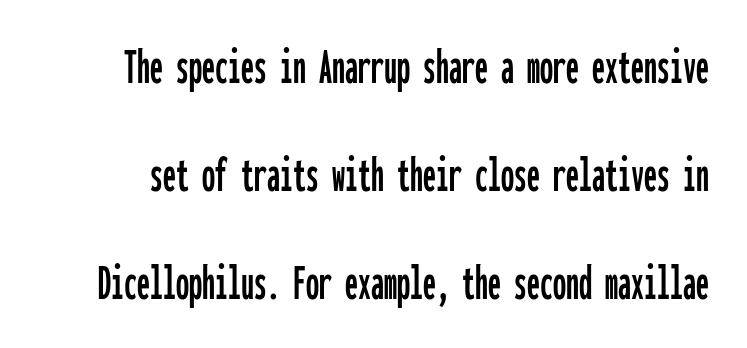
Anything drawn beneath the words? Only blank space. A roman cut, with each character standing at attention. Default kerning and tracking; the words read as compact shapes. Note the uniform advance width — an 'i' takes as much space as an 'm'.
